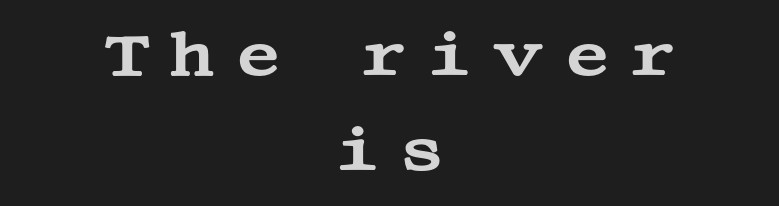
Q: Is the text italic (slanted)? A: No, it is upright.
Q: Is the typeface a serif or a sans-serif typeface? A: Serif.
Q: Is the text underlined? A: No.
Q: How is the paragraph aligned? A: Centered.
Q: Is the spacing between letters normal or unusually wide? A: Unusually wide.
Q: Is the spacing between lines tight, normal or loose? A: Normal.
Q: Width (condensed, normal, or wide)? A: Wide.
Q: Stroke contrast? A: Medium.
Q: x-height? A: Large.
